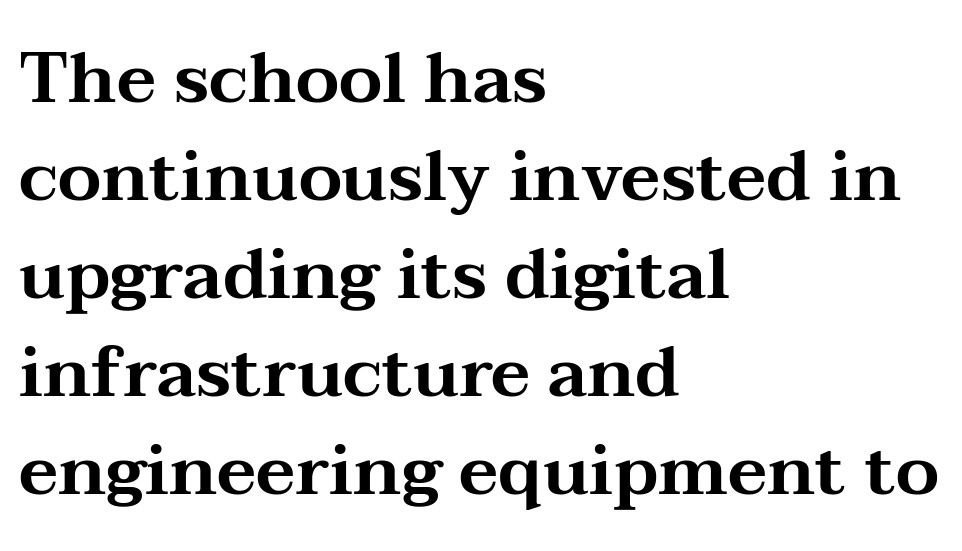
Q: Is the text italic (slanted)? A: No, it is upright.
Q: Is the typeface a serif or a sans-serif typeface? A: Serif.
Q: Is the text underlined? A: No.
Q: How is the paragraph aligned? A: Left-aligned.
Q: Is the spacing between letters normal or unusually wide? A: Normal.
Q: Is the spacing between lines tight, normal or loose? A: Normal.
Q: Width (condensed, normal, or wide)? A: Wide.
Q: Stroke contrast? A: Medium.
Q: x-height? A: Medium.
Q: Monospaced? A: No.
